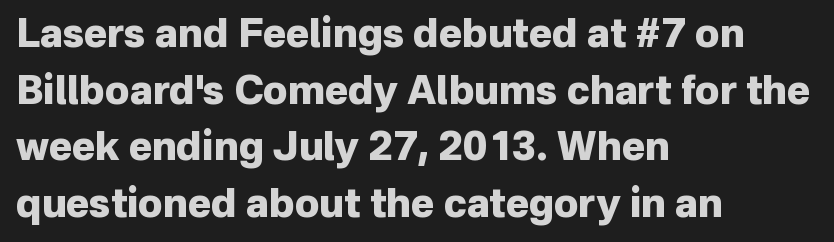
The rendering uses a moderate line-height, typical for paragraphs. Does the weight exceed regular? Yes, all the way to bold. You could call the tracking neutral — neither tight nor loose. Decoration check: the copy has no underline. If you drew a ruler down the left edge, every line would touch it.
